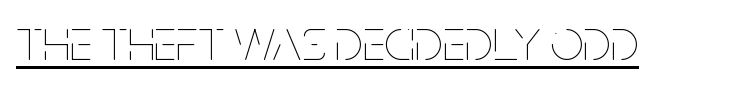
{"italic": "no", "bold": "no", "weight": "thin", "width": "condensed", "stroke_contrast": "low", "x_height": "large", "monospaced": "no", "underline": "yes", "letter_spacing": "normal", "letter_spacing_em": 0.0, "glyph_px": 59}
